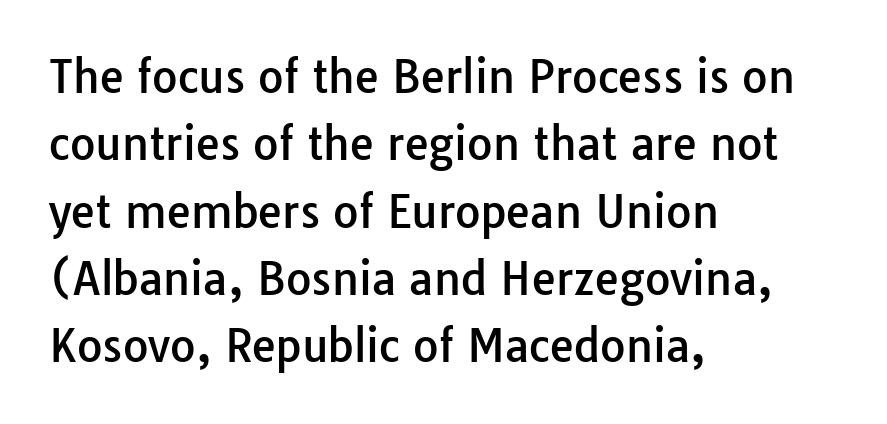
The image shows 44 px sans-serif type, upright; set left-aligned, normal line spacing (1.53x), normal letter spacing, not underlined; low stroke contrast and a medium x-height.
